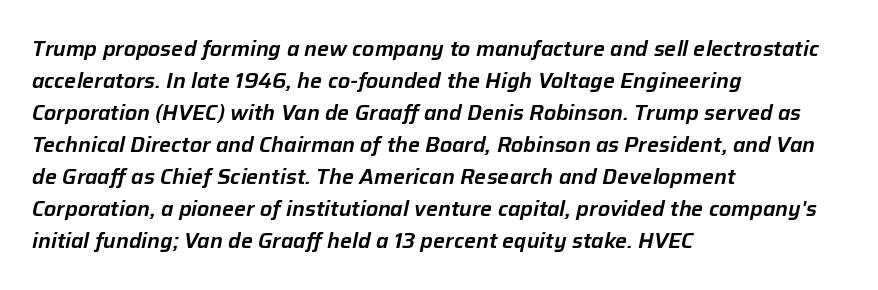
{"italic": "yes", "lean": "right", "slant_degrees": 12, "underline": "no", "align": "left", "line_spacing": "normal", "line_spacing_ratio": 1.52, "letter_spacing": "normal", "letter_spacing_em": 0.0, "glyph_px": 21}
